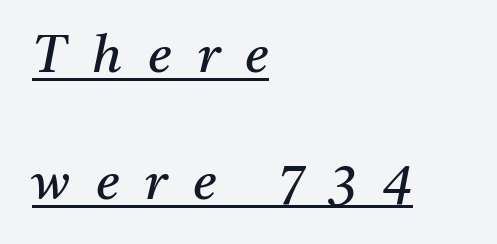
The image shows 52 px regular-weight serif type, italic (leaning right); set left-aligned, loose line spacing (2.44x), unusually wide letter spacing (+0.5 em), underlined; medium stroke contrast and a medium x-height.
